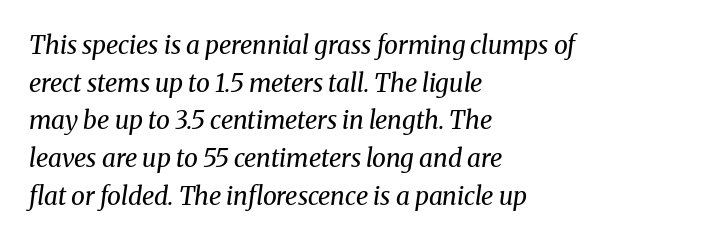
{"italic": "yes", "lean": "right", "slant_degrees": 8, "bold": "no", "underline": "no", "align": "left", "line_spacing": "normal", "line_spacing_ratio": 1.51, "letter_spacing": "normal", "letter_spacing_em": 0.0, "glyph_px": 25}
